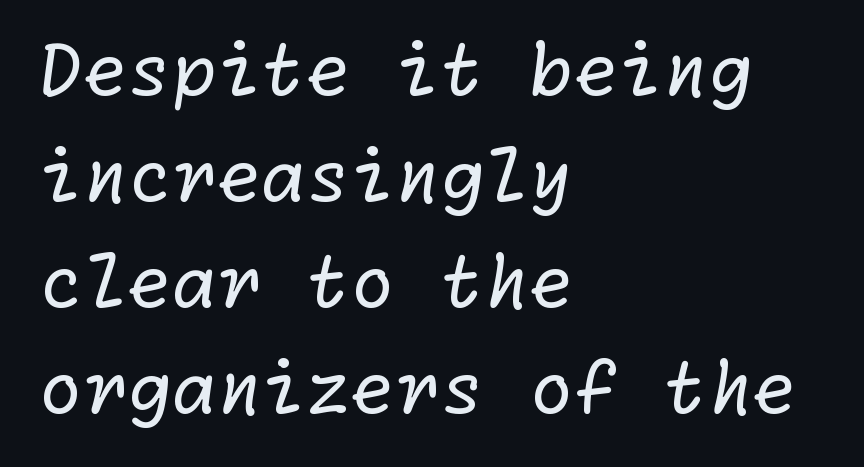
The image shows 72 px regular-weight sans-serif type; set left-aligned, normal line spacing (1.47x), normal letter spacing, not underlined; low stroke contrast and a medium x-height.
